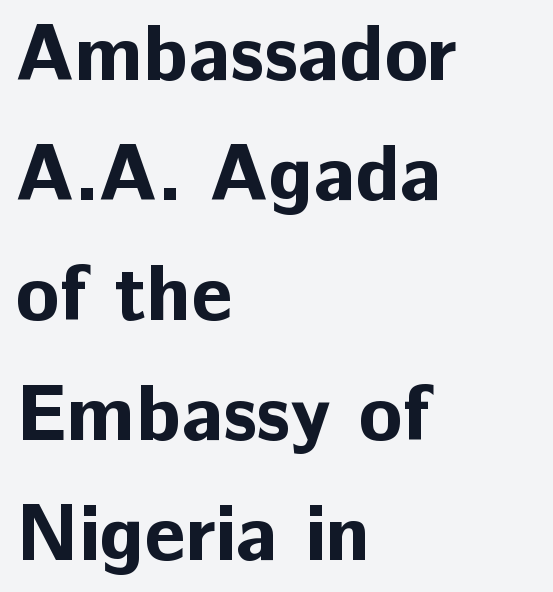
{"serif": "no", "italic": "no", "bold": "yes", "weight": "bold", "width": "normal", "stroke_contrast": "low", "x_height": "medium", "monospaced": "no", "underline": "no", "align": "left", "line_spacing": "normal", "line_spacing_ratio": 1.5, "letter_spacing": "normal", "letter_spacing_em": 0.0, "glyph_px": 80}
